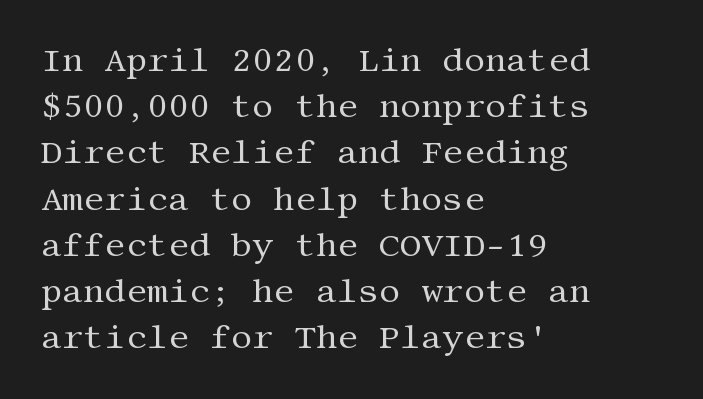
Q: Is the text bold? A: No.
Q: Is the text italic (slanted)? A: No, it is upright.
Q: Is the typeface a serif or a sans-serif typeface? A: Serif.
Q: Is the text underlined? A: No.
Q: How is the paragraph aligned? A: Left-aligned.
Q: Is the spacing between letters normal or unusually wide? A: Normal.
Q: Is the spacing between lines tight, normal or loose? A: Normal.
Q: Width (condensed, normal, or wide)? A: Normal.
Q: Stroke contrast? A: Medium.
Q: x-height? A: Large.
